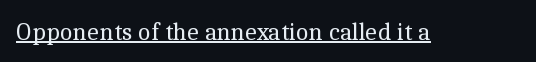
{"italic": "no", "bold": "no", "underline": "yes", "letter_spacing": "normal", "letter_spacing_em": 0.0, "glyph_px": 25}
